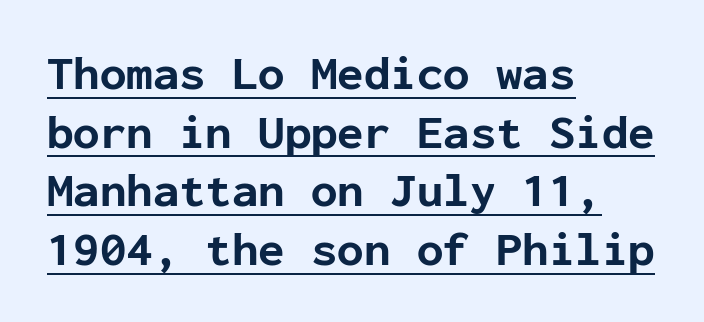
The image shows 48 px bold sans-serif type, upright, monospaced; set left-aligned, line spacing 1.22x, normal letter spacing, underlined; low stroke contrast and a medium x-height.
